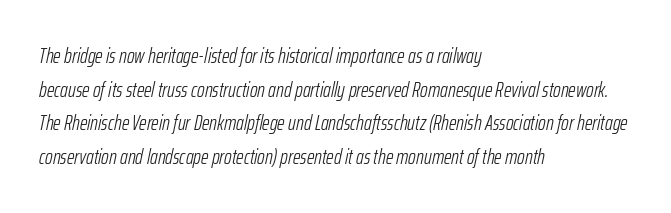
The image shows 21 px text type, italic (leaning right); set left-aligned, normal line spacing (1.6x), normal letter spacing, not underlined.
